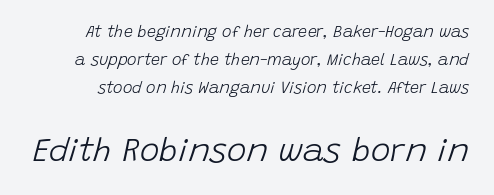
The image shows 33 px light type, italic (leaning right); set line spacing 1.76x, normal letter spacing, not underlined; the second (bottom) block is 2.06x larger; low stroke contrast and a large x-height.
